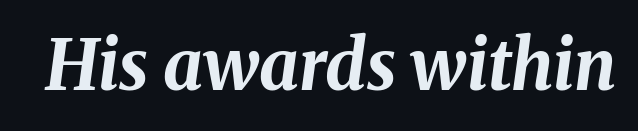
The image shows 69 px bold type, italic (leaning right); set normal letter spacing, not underlined; medium stroke contrast and a medium x-height.
